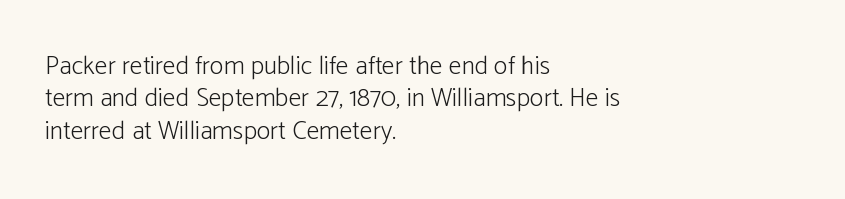
{"italic": "no", "bold": "no", "underline": "no", "align": "left", "line_spacing": "normal", "line_spacing_ratio": 1.25, "letter_spacing": "normal", "letter_spacing_em": 0.0, "glyph_px": 26}
